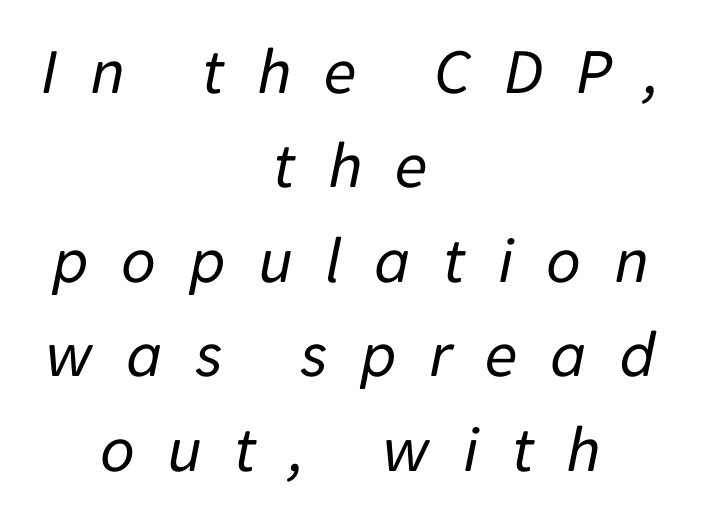
The image shows 67 px regular-weight type, italic (leaning right); set centered, normal line spacing (1.41x), unusually wide letter spacing (+0.48 em), not underlined; low stroke contrast and a medium x-height.
